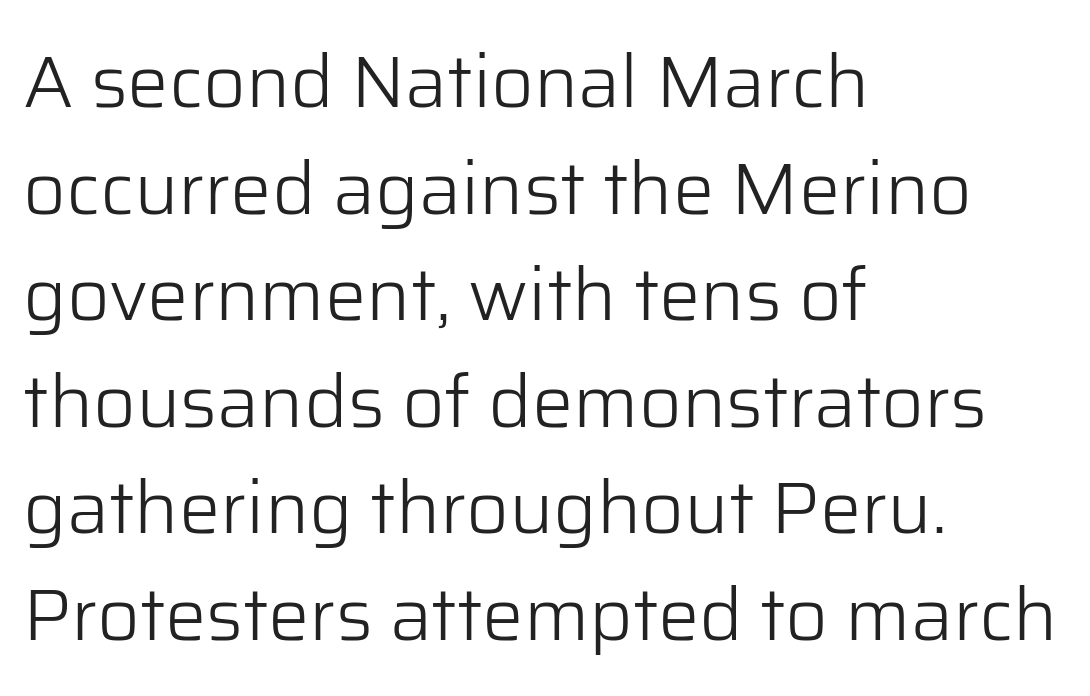
Q: Is the text bold? A: No.
Q: Is the text italic (slanted)? A: No, it is upright.
Q: Is the typeface a serif or a sans-serif typeface? A: Sans-serif.
Q: Is the text underlined? A: No.
Q: How is the paragraph aligned? A: Left-aligned.
Q: Is the spacing between letters normal or unusually wide? A: Normal.
Q: Is the spacing between lines tight, normal or loose? A: Normal.
Q: Width (condensed, normal, or wide)? A: Normal.
Q: Stroke contrast? A: Low.
Q: x-height? A: Medium.
Q: Monospaced? A: No.
